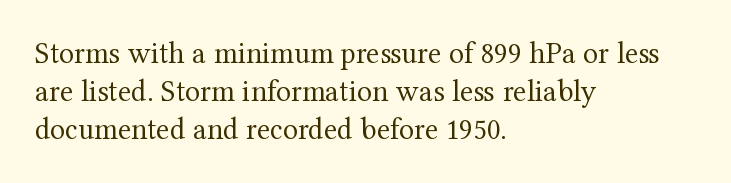
Q: Is the text bold? A: No.
Q: Is the text italic (slanted)? A: No, it is upright.
Q: Is the typeface a serif or a sans-serif typeface? A: Serif.
Q: Is the text underlined? A: No.
Q: How is the paragraph aligned? A: Left-aligned.
Q: Is the spacing between letters normal or unusually wide? A: Normal.
Q: Width (condensed, normal, or wide)? A: Normal.
Q: Stroke contrast? A: Medium.
Q: x-height? A: Medium.
Q: Monospaced? A: No.
